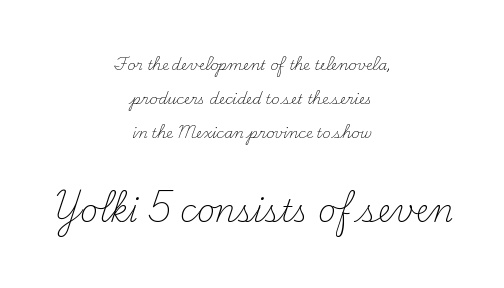
Here the second block reads like a headline and the first like body copy. The words here are not underlined. There is no visible air inserted between adjacent glyphs. If you folded the block vertically in half, each line would mirror itself in length. Stroke thickness stays within the range of a standard reading face or lighter. The vertical gap from one line to the next is large.
